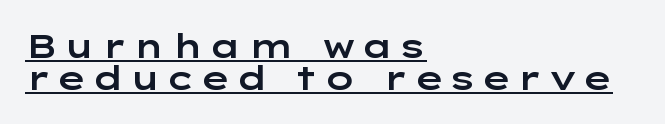
The image shows 33 px wide sans-serif type, upright; set left-aligned, tight line spacing (0.96x), underlined; low stroke contrast and a medium x-height.
